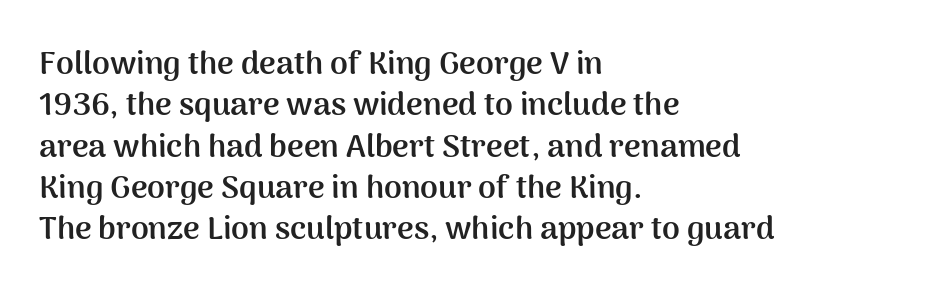
Regarding serifs, this sample does without them. Any mark beneath the type? The region is blank. Posture: upright roman. Strong, thick strokes mark this as bold type. The gaps between neighbouring characters are ordinary and unremarkable. The passage shown is typed in a proportional face where columns would drift.
